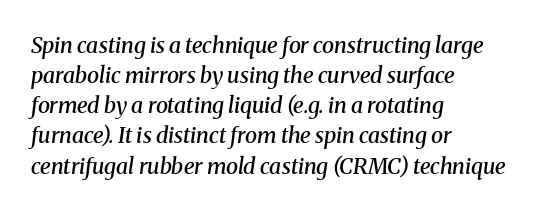
Regular leading. Posture: slanted. The words here are not underlined. Its strokes are somewhat broadened, the hallmark of semibold type. Words appear dense and cohesive because spacing is normal.
